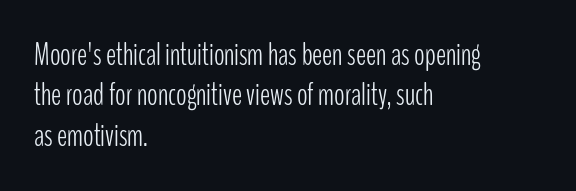
Q: Is the text bold? A: No.
Q: Is the text italic (slanted)? A: No, it is upright.
Q: Is the typeface a serif or a sans-serif typeface? A: Sans-serif.
Q: Is the text underlined? A: No.
Q: How is the paragraph aligned? A: Left-aligned.
Q: Is the spacing between letters normal or unusually wide? A: Normal.
Q: Is the spacing between lines tight, normal or loose? A: Normal.
Q: Width (condensed, normal, or wide)? A: Condensed.
Q: Stroke contrast? A: Low.
Q: x-height? A: Medium.
Q: Monospaced? A: No.
